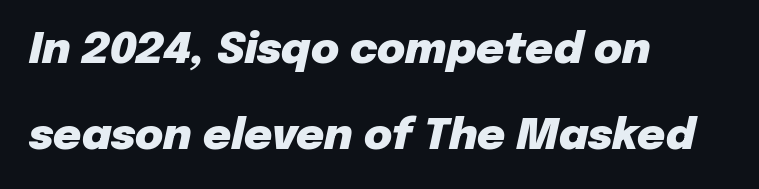
The space beneath each line is pristine and unruled. Horizontal bands of white between lines are thick stripes. Character widths vary here, with narrow letters taking less room than wide ones. Teacher's note: observe the even left margin — that is flush-left alignment.
